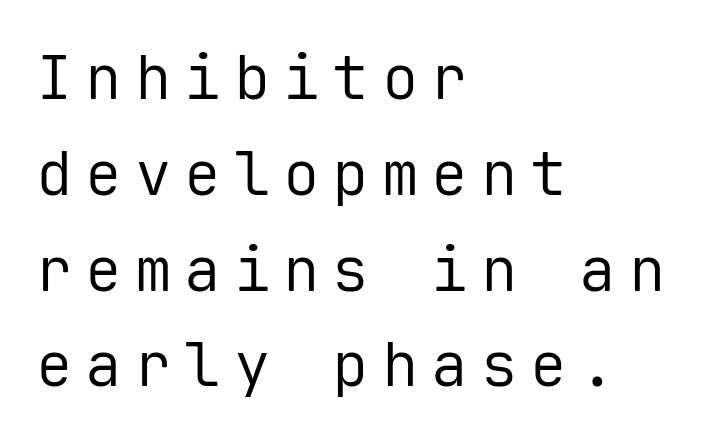
Q: Is the text bold? A: No.
Q: Is the text italic (slanted)? A: No, it is upright.
Q: Is the typeface a serif or a sans-serif typeface? A: Sans-serif.
Q: Is the text underlined? A: No.
Q: How is the paragraph aligned? A: Left-aligned.
Q: Is the spacing between letters normal or unusually wide? A: Unusually wide.
Q: Is the spacing between lines tight, normal or loose? A: Normal.
Q: Width (condensed, normal, or wide)? A: Normal.
Q: Stroke contrast? A: Low.
Q: x-height? A: Medium.
Q: Monospaced? A: Yes.
